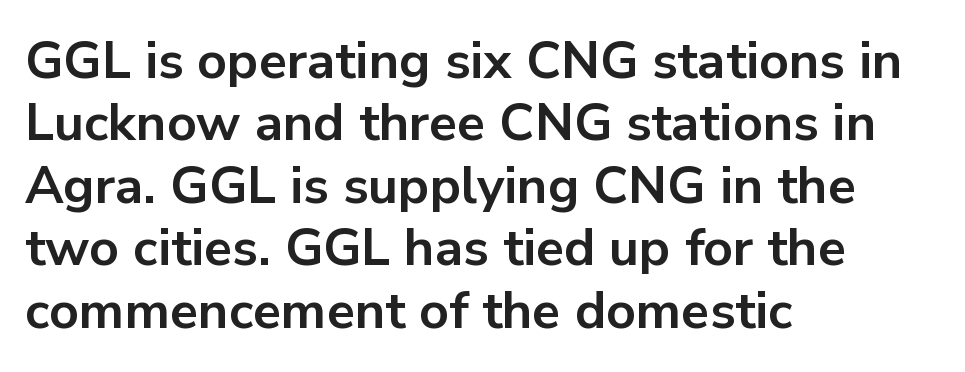
Q: Is the text bold? A: Yes.
Q: Is the text italic (slanted)? A: No, it is upright.
Q: Is the typeface a serif or a sans-serif typeface? A: Sans-serif.
Q: Is the text underlined? A: No.
Q: How is the paragraph aligned? A: Left-aligned.
Q: Is the spacing between letters normal or unusually wide? A: Normal.
Q: Width (condensed, normal, or wide)? A: Normal.
Q: Stroke contrast? A: Low.
Q: x-height? A: Medium.
Q: Monospaced? A: No.
